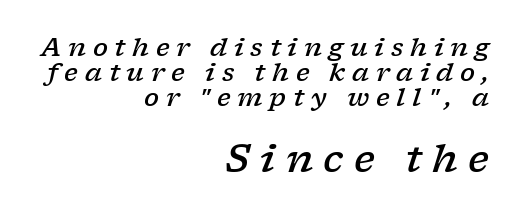
Examine the stroke ends and you'll spot serifs. Successive baselines arrive quickly, one right under another. Typesetter's note: demi weight, one step under bold. Loose tracking; the words dissolve into strings of separated letters. This sample uses an oblique cut, with every glyph tilted off the vertical. Character widths vary here, with narrow letters taking less room than wide ones.
